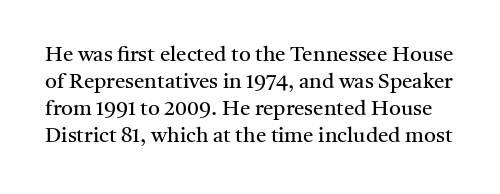
Beneath every word, the page is bare. Does extra space separate the letters? No, they use regular spacing. The designer left line spacing at the default. Is this a heavy cut? Hardly; it is regular or lighter. Ordinary non-slanted type is in use.
